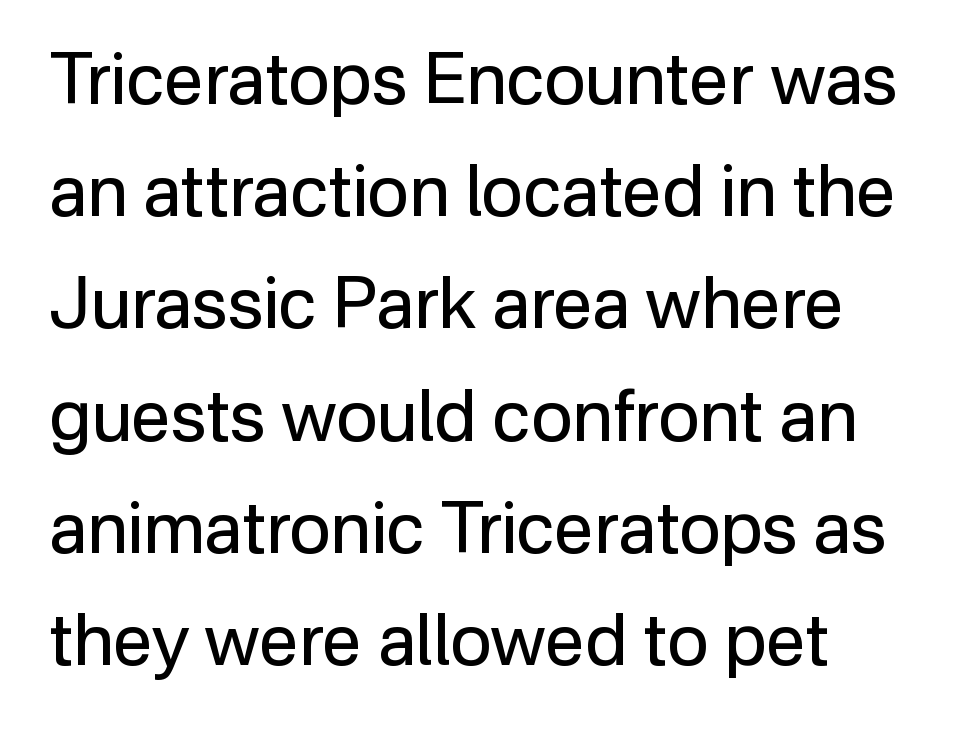
Q: Is the text bold? A: No.
Q: Is the text italic (slanted)? A: No, it is upright.
Q: Is the typeface a serif or a sans-serif typeface? A: Sans-serif.
Q: Is the text underlined? A: No.
Q: How is the paragraph aligned? A: Left-aligned.
Q: Is the spacing between letters normal or unusually wide? A: Normal.
Q: Is the spacing between lines tight, normal or loose? A: Normal.
Q: Width (condensed, normal, or wide)? A: Normal.
Q: Stroke contrast? A: Low.
Q: x-height? A: Medium.
Q: Monospaced? A: No.
